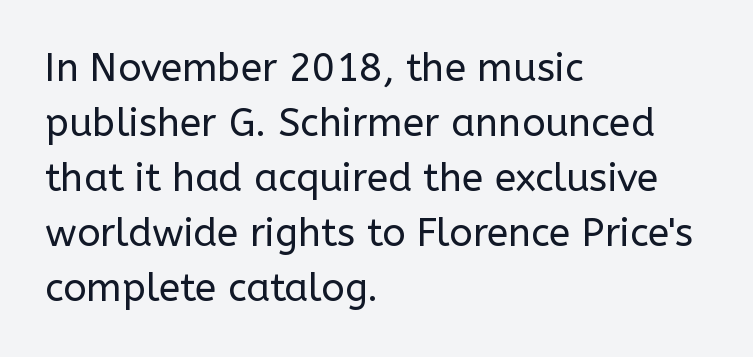
Q: Is the text bold? A: No.
Q: Is the text italic (slanted)? A: No, it is upright.
Q: Is the typeface a serif or a sans-serif typeface? A: Sans-serif.
Q: Is the text underlined? A: No.
Q: How is the paragraph aligned? A: Left-aligned.
Q: Is the spacing between letters normal or unusually wide? A: Normal.
Q: Is the spacing between lines tight, normal or loose? A: Normal.
Q: Width (condensed, normal, or wide)? A: Normal.
Q: Stroke contrast? A: Low.
Q: x-height? A: Medium.
Q: Monospaced? A: No.
